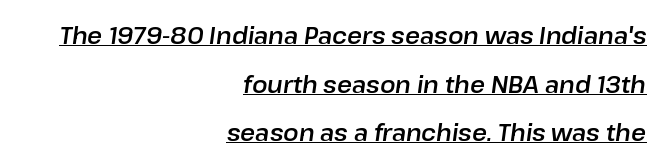
{"italic": "yes", "lean": "right", "slant_degrees": 8, "underline": "yes", "align": "right", "line_spacing": "loose", "line_spacing_ratio": 2.11, "letter_spacing": "normal", "letter_spacing_em": 0.0, "glyph_px": 23}
